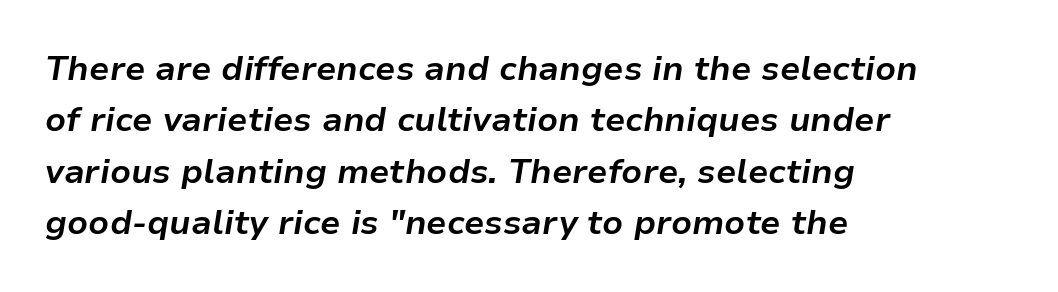
Q: Is the text bold? A: Yes.
Q: Is the text italic (slanted)? A: Yes, it leans right by about 9 degrees.
Q: Is the text underlined? A: No.
Q: How is the paragraph aligned? A: Left-aligned.
Q: Is the spacing between letters normal or unusually wide? A: Normal.
Q: Is the spacing between lines tight, normal or loose? A: Normal.
Q: Width (condensed, normal, or wide)? A: Normal.
Q: Stroke contrast? A: Low.
Q: x-height? A: Medium.
Q: Monospaced? A: No.
